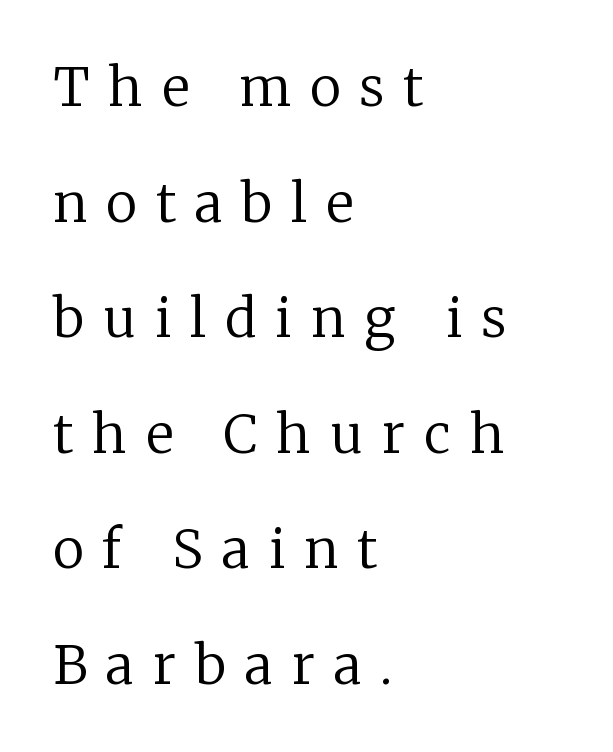
Q: Is the text bold? A: No.
Q: Is the text italic (slanted)? A: No, it is upright.
Q: Is the typeface a serif or a sans-serif typeface? A: Serif.
Q: Is the text underlined? A: No.
Q: How is the paragraph aligned? A: Left-aligned.
Q: Is the spacing between letters normal or unusually wide? A: Unusually wide.
Q: Is the spacing between lines tight, normal or loose? A: Loose.
Q: Width (condensed, normal, or wide)? A: Normal.
Q: Stroke contrast? A: Low.
Q: x-height? A: Medium.
Q: Monospaced? A: No.
